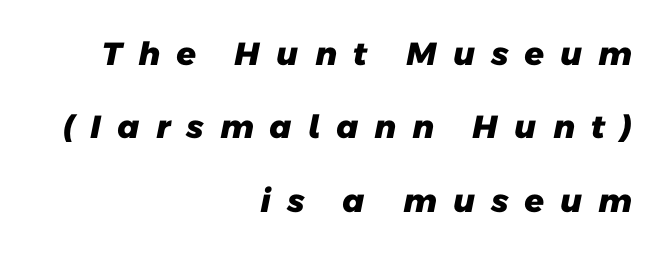
This rendering widens character spacing well past its baseline value. What kind of face is this? One without serifs — a sans. Right-aligned paragraph, ragged on the left. Looks like regular typesetting: each glyph gets only the width it needs. Its strokes are broad and dark, the hallmark of bold type. Words float on clear page, feet unadorned.
